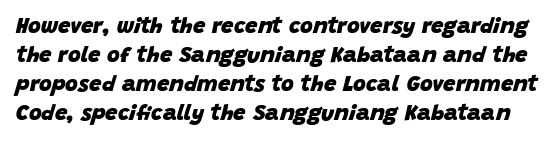
{"italic": "yes", "lean": "right", "slant_degrees": 15, "bold": "yes", "underline": "no", "line_spacing": "normal", "line_spacing_ratio": 1.32, "letter_spacing": "normal", "letter_spacing_em": 0.0, "glyph_px": 22}
